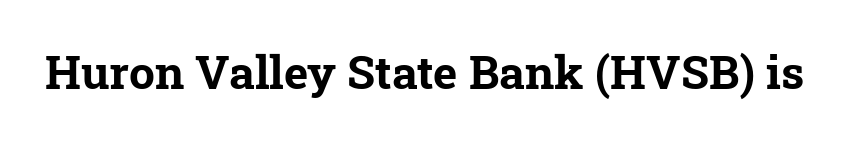
Q: Is the text bold? A: Yes.
Q: Is the typeface a serif or a sans-serif typeface? A: Serif.
Q: Is the text underlined? A: No.
Q: Is the spacing between letters normal or unusually wide? A: Normal.
Q: Width (condensed, normal, or wide)? A: Normal.
Q: Stroke contrast? A: Low.
Q: x-height? A: Medium.
Q: Monospaced? A: No.
